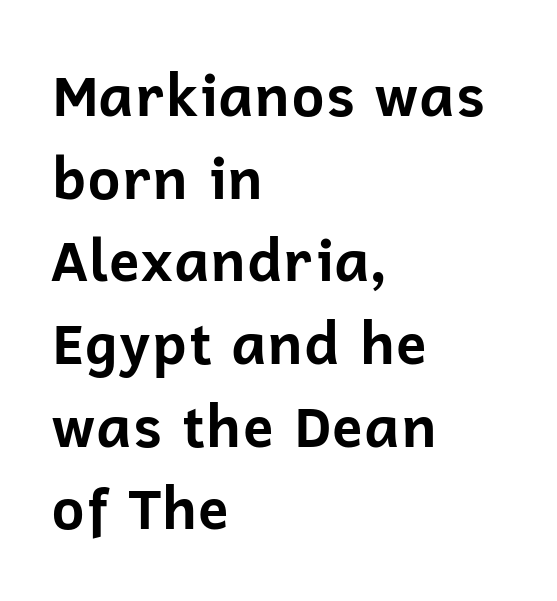
Notice how descenders clear the ascenders below comfortably — that's standard leading. No italicization has been applied; the sample stays upright. The glyphs have the mass of a bold cut. Rule under the text: the space is simply empty. Observe the absence of serifs on each vertical stroke in this sample. The passage shown is typed in a proportional face where columns would drift.
